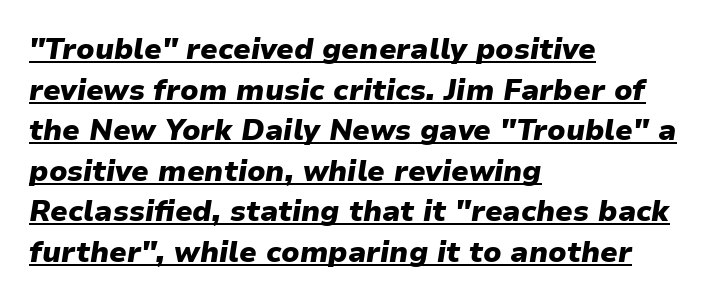
The typesetter has applied underlining to the passage shown. What stands out about the letter spacing? Nothing — it is the standard amount. Notice how the stems are inclined rather than vertical — that's the hallmark of italics. The face used here has the dense, thick strokes of a bold.
